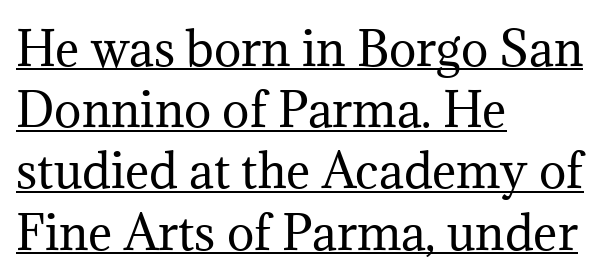
The image shows 46 px regular-weight serif type, upright; set left-aligned, normal line spacing (1.33x), normal letter spacing, underlined; medium stroke contrast and a medium x-height.
